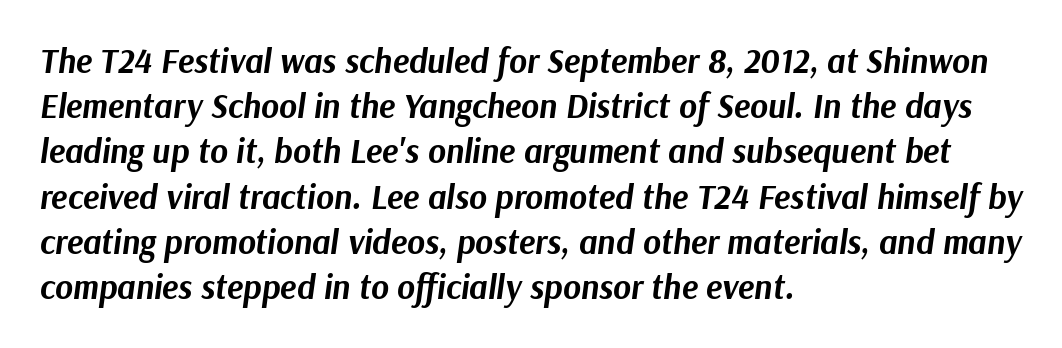
A typesetter would call this proportional, since set widths differ per character. The face used here has a pronounced slope to its letters. The compositor pushed each line to the left boundary. In terms of leading, this rendering sits right in the middle. Characters follow at the spacing the type designer built in.
